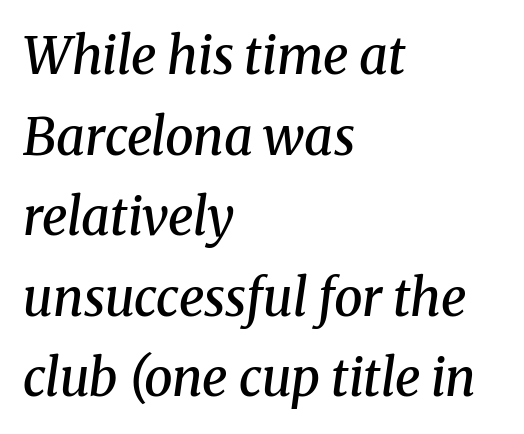
The image shows 51 px semibold serif type, italic (leaning right); set left-aligned, normal line spacing (1.58x), normal letter spacing, not underlined; medium stroke contrast and a medium x-height.
